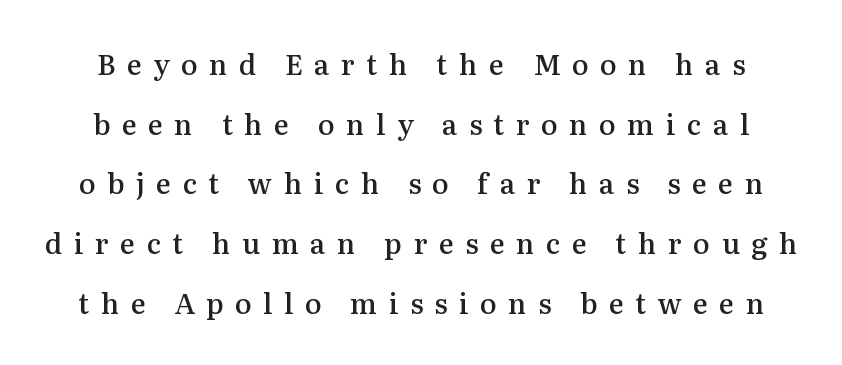
The image shows 28 px semibold serif type, upright; set loose line spacing (2.13x), unusually wide letter spacing (+0.41 em), not underlined; medium stroke contrast and a medium x-height.
